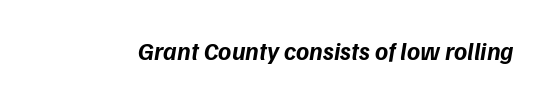
{"italic": "yes", "lean": "right", "slant_degrees": 9, "bold": "yes", "underline": "no", "letter_spacing": "normal", "letter_spacing_em": 0.0, "glyph_px": 25}
